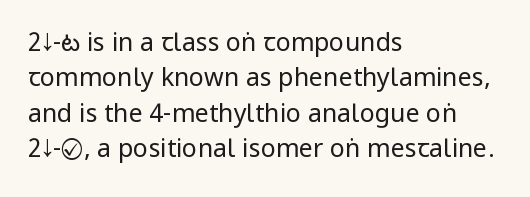
{"italic": "no", "bold": "no", "underline": "no", "align": "left", "line_spacing": "normal", "line_spacing_ratio": 1.42, "letter_spacing": "normal", "letter_spacing_em": 0.0, "glyph_px": 25}
